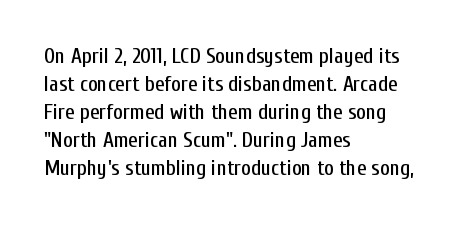
The image shows 21 px text type, upright; set left-aligned, normal line spacing (1.33x), normal letter spacing, not underlined.
